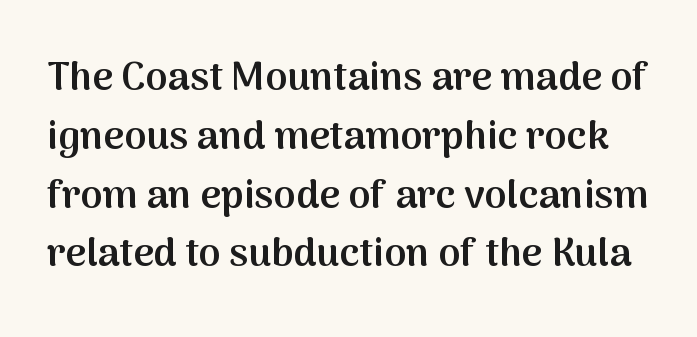
The image shows 40 px semibold sans-serif type, upright; set normal line spacing (1.47x), normal letter spacing, not underlined; medium stroke contrast and a medium x-height.
